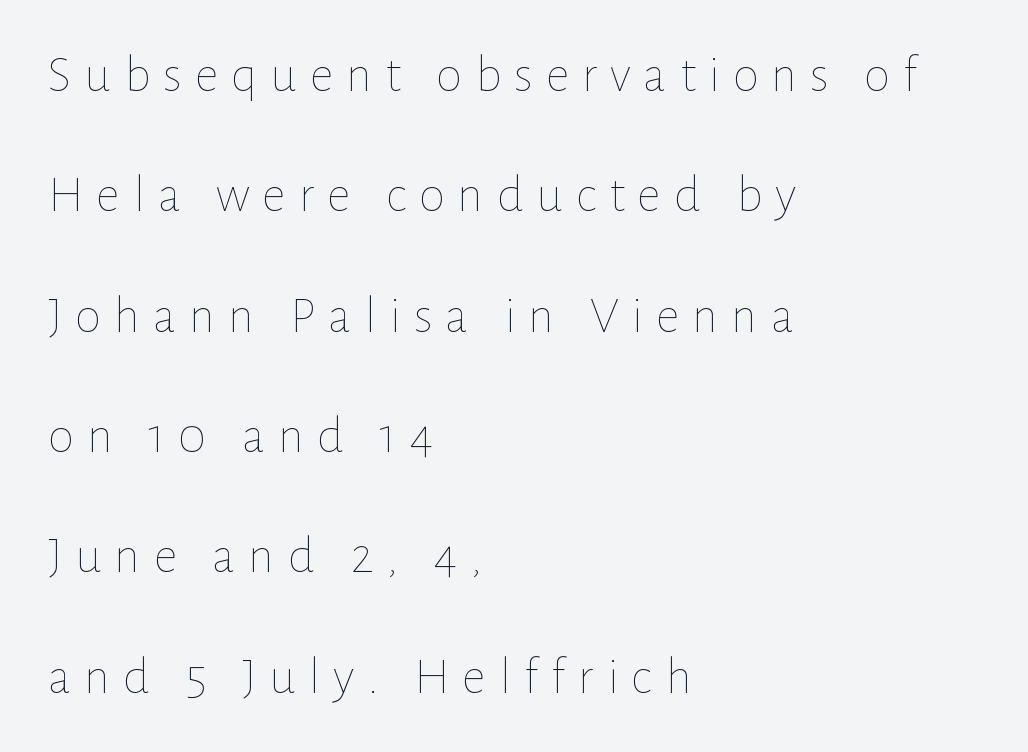
Descenders are the only things crossing below the line. Varying glyph widths throughout — classic text-font behaviour. The typography opts for an upright posture over an oblique one. Substantial extra tracking has been applied to these lines.
